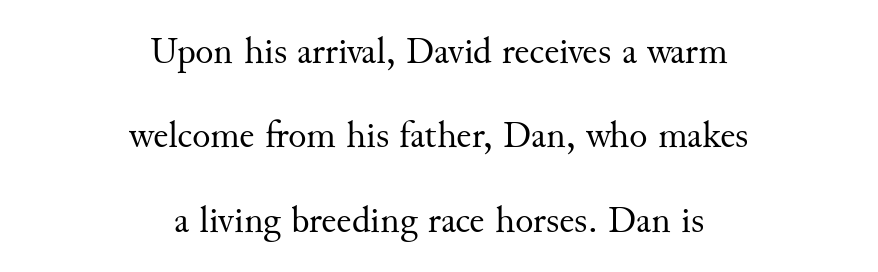
The image shows 38 px regular-weight serif type, upright; set centered, loose line spacing (2.22x), normal letter spacing, not underlined; medium stroke contrast and a small x-height.
